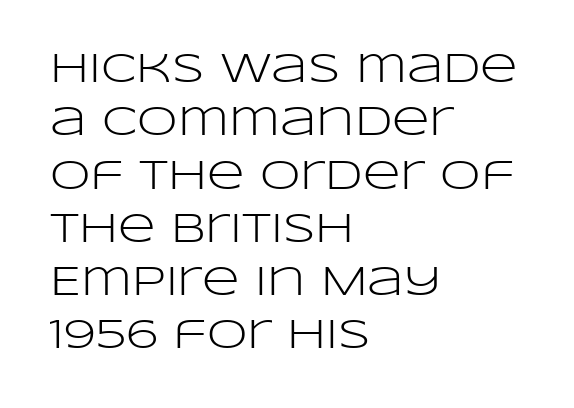
Q: Is the text bold? A: No.
Q: Is the text italic (slanted)? A: No, it is upright.
Q: Is the typeface a serif or a sans-serif typeface? A: Sans-serif.
Q: Is the text underlined? A: No.
Q: How is the paragraph aligned? A: Left-aligned.
Q: Is the spacing between letters normal or unusually wide? A: Normal.
Q: Is the spacing between lines tight, normal or loose? A: Normal.
Q: Width (condensed, normal, or wide)? A: Wide.
Q: Stroke contrast? A: Low.
Q: x-height? A: Large.
Q: Monospaced? A: No.
